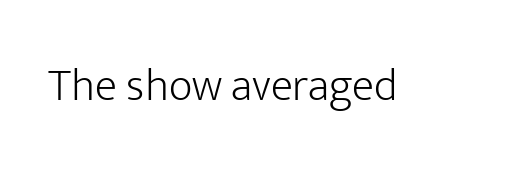
The image shows 46 px light sans-serif type, upright; set normal letter spacing, not underlined; low stroke contrast and a medium x-height.
